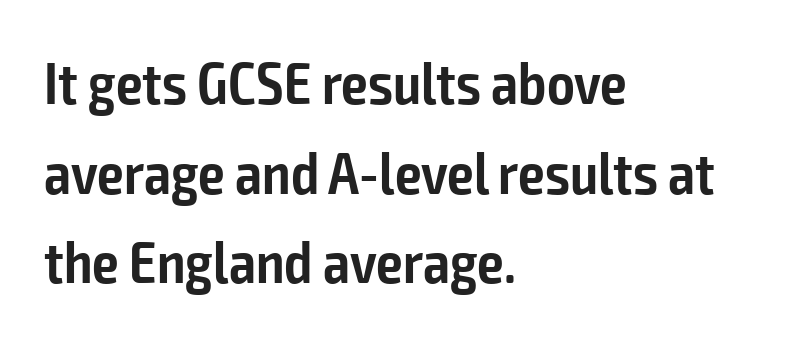
Q: Is the text bold? A: Semi-bold.
Q: Is the text italic (slanted)? A: No, it is upright.
Q: Is the typeface a serif or a sans-serif typeface? A: Sans-serif.
Q: Is the text underlined? A: No.
Q: How is the paragraph aligned? A: Left-aligned.
Q: Is the spacing between letters normal or unusually wide? A: Normal.
Q: Is the spacing between lines tight, normal or loose? A: Normal.
Q: Width (condensed, normal, or wide)? A: Condensed.
Q: Stroke contrast? A: Low.
Q: x-height? A: Medium.
Q: Monospaced? A: No.
